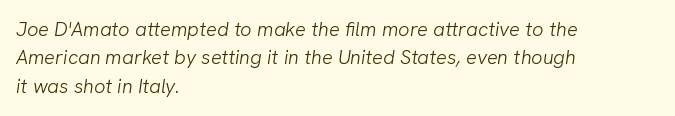
{"bold": "no", "underline": "no", "align": "left", "line_spacing": "normal", "line_spacing_ratio": 1.42, "letter_spacing": "normal", "letter_spacing_em": 0.0, "glyph_px": 20}
